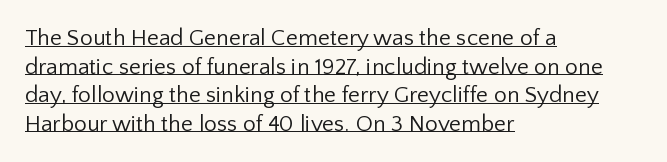
Q: Is the text bold? A: No.
Q: Is the text italic (slanted)? A: No, it is upright.
Q: Is the text underlined? A: Yes.
Q: How is the paragraph aligned? A: Left-aligned.
Q: Is the spacing between letters normal or unusually wide? A: Normal.
